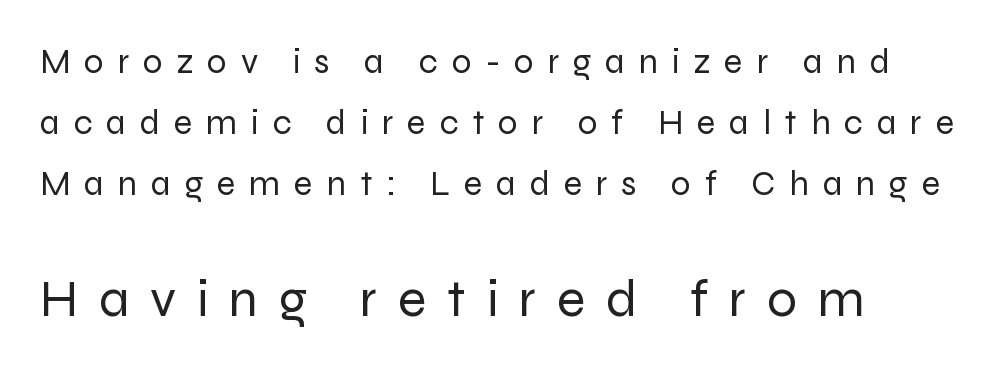
The image shows 53 px regular-weight sans-serif type, upright; set line spacing 1.75x, unusually wide letter spacing (+0.39 em), not underlined; the second (bottom) block is 1.51x larger; low stroke contrast and a medium x-height.
